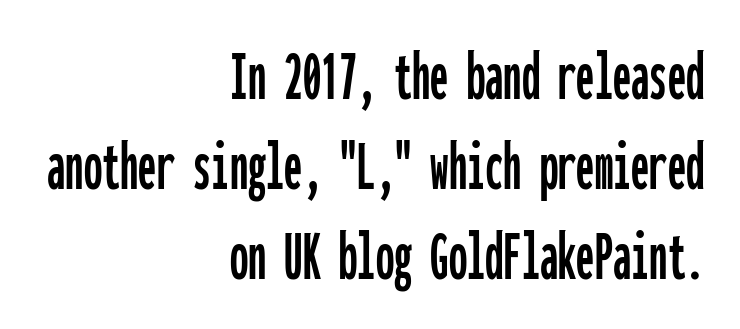
The image shows 73 px condensed sans-serif type, upright, monospaced; set right-aligned, line spacing 1.23x, normal letter spacing, not underlined; low stroke contrast and a medium x-height.
